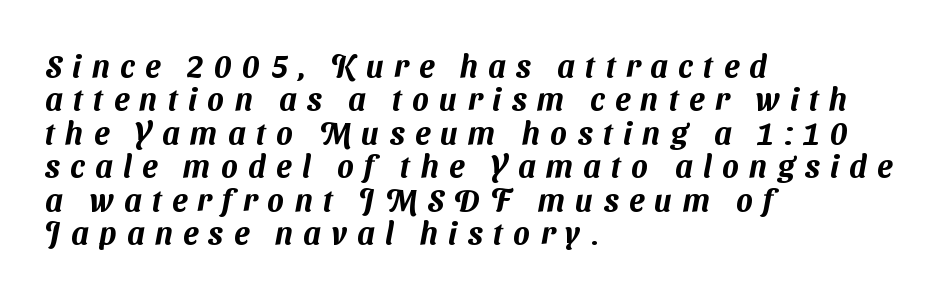
{"serif": "no", "width": "normal", "stroke_contrast": "medium", "x_height": "medium", "monospaced": "no", "underline": "no", "align": "left", "line_spacing": "tight", "line_spacing_ratio": 1.08, "letter_spacing": "wide", "letter_spacing_em": 0.34, "glyph_px": 31}
